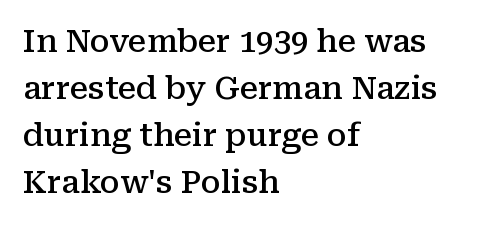
Q: Is the text bold? A: Semi-bold.
Q: Is the text italic (slanted)? A: No, it is upright.
Q: Is the typeface a serif or a sans-serif typeface? A: Serif.
Q: Is the text underlined? A: No.
Q: How is the paragraph aligned? A: Left-aligned.
Q: Is the spacing between letters normal or unusually wide? A: Normal.
Q: Is the spacing between lines tight, normal or loose? A: Normal.
Q: Width (condensed, normal, or wide)? A: Normal.
Q: Stroke contrast? A: Medium.
Q: x-height? A: Medium.
Q: Monospaced? A: No.
